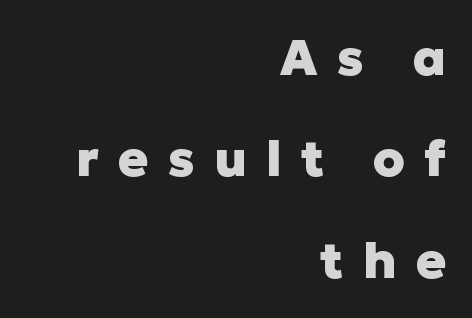
Q: Is the text bold? A: Yes.
Q: Is the text italic (slanted)? A: No, it is upright.
Q: Is the typeface a serif or a sans-serif typeface? A: Sans-serif.
Q: Is the text underlined? A: No.
Q: How is the paragraph aligned? A: Right-aligned.
Q: Is the spacing between letters normal or unusually wide? A: Unusually wide.
Q: Is the spacing between lines tight, normal or loose? A: Loose.
Q: Width (condensed, normal, or wide)? A: Normal.
Q: Stroke contrast? A: Low.
Q: x-height? A: Medium.
Q: Monospaced? A: No.
